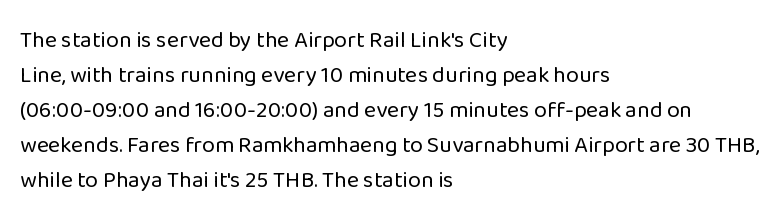
Weight: not bold — regular or lighter. The typesetter chose a ragged-right arrangement here. Each new line begins a customary step beneath the previous one. You could call the tracking neutral — neither tight nor loose. Only glyphs here, with clear space below each row. You can tell it's not italic because the verticals are truly vertical.
